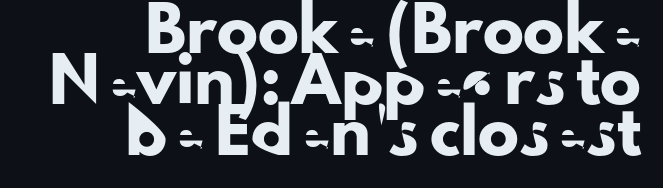
The image shows 41 px sans-serif type, upright; set right-aligned, line spacing 1.24x, normal letter spacing, not underlined; low stroke contrast and a small x-height.
